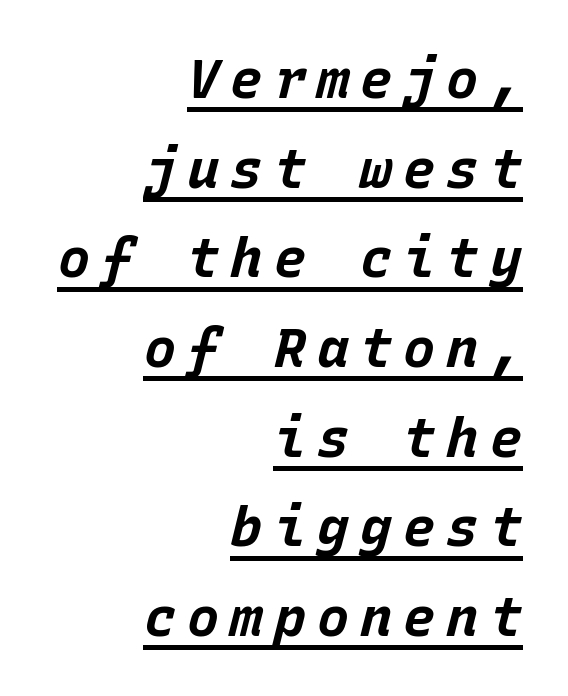
The image shows 54 px bold type, italic (leaning right), monospaced; set right-aligned, normal line spacing (1.66x), unusually wide letter spacing (+0.2 em), underlined; low stroke contrast and a large x-height.
